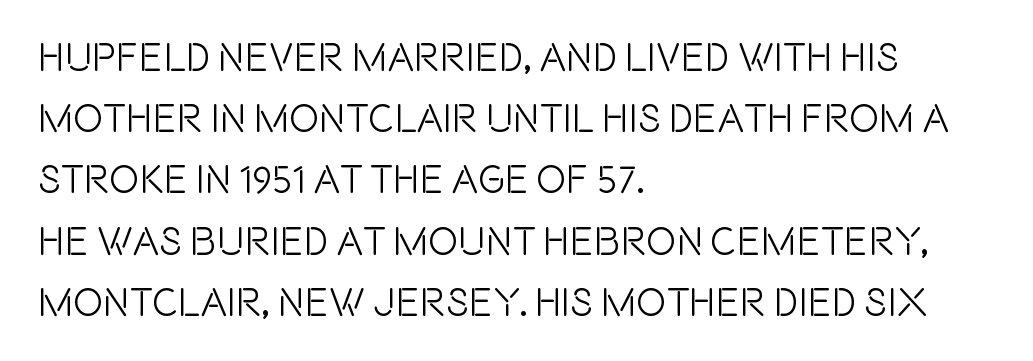
{"serif": "no", "italic": "no", "width": "condensed", "x_height": "large", "monospaced": "no", "underline": "no", "align": "left", "line_spacing": "normal", "line_spacing_ratio": 1.53, "letter_spacing": "normal", "letter_spacing_em": 0.0, "glyph_px": 40}
